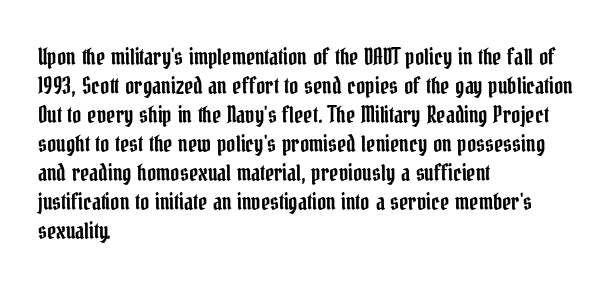
{"italic": "no", "underline": "no", "align": "left", "line_spacing": "normal", "line_spacing_ratio": 1.32, "letter_spacing": "normal", "letter_spacing_em": 0.0, "glyph_px": 22}
